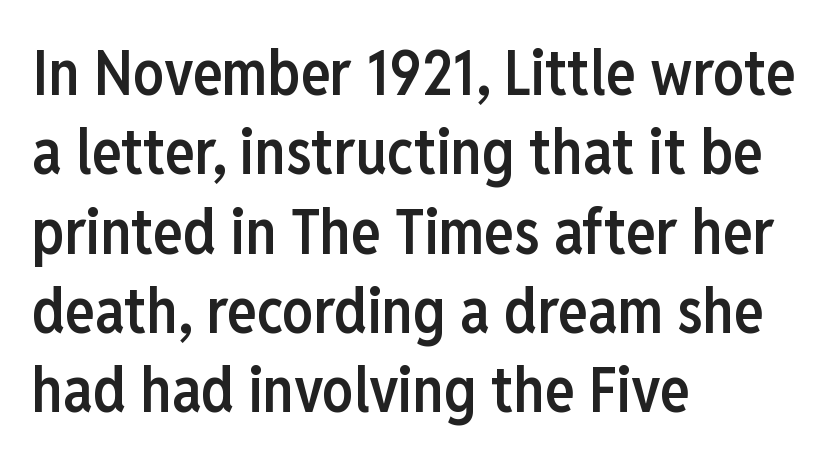
Q: Is the text bold? A: Semi-bold.
Q: Is the text italic (slanted)? A: No, it is upright.
Q: Is the typeface a serif or a sans-serif typeface? A: Sans-serif.
Q: Is the text underlined? A: No.
Q: How is the paragraph aligned? A: Left-aligned.
Q: Is the spacing between letters normal or unusually wide? A: Normal.
Q: Is the spacing between lines tight, normal or loose? A: Normal.
Q: Width (condensed, normal, or wide)? A: Condensed.
Q: Stroke contrast? A: Low.
Q: x-height? A: Medium.
Q: Monospaced? A: No.
